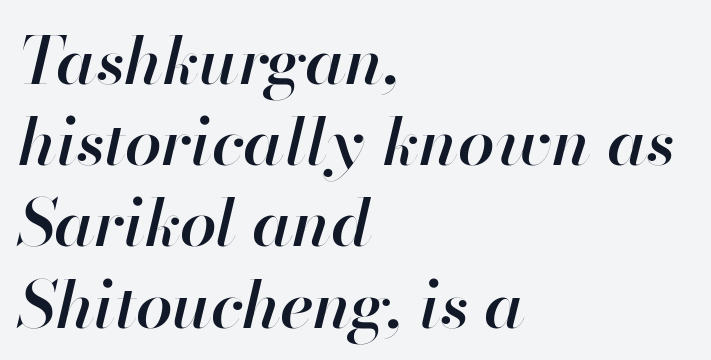
The image shows 66 px semibold type, italic (leaning right); set left-aligned, line spacing 1.23x, normal letter spacing, not underlined; high stroke contrast and a small x-height.
